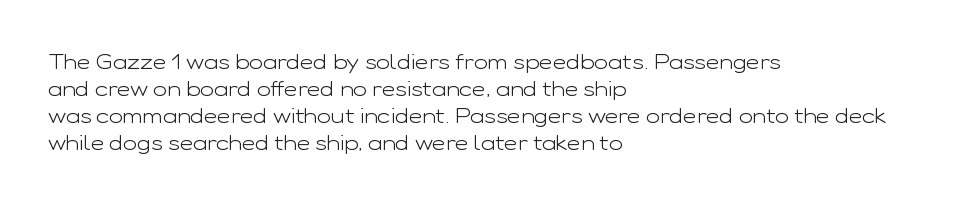
Q: Is the text bold? A: No.
Q: Is the text italic (slanted)? A: No, it is upright.
Q: Is the text underlined? A: No.
Q: How is the paragraph aligned? A: Left-aligned.
Q: Is the spacing between letters normal or unusually wide? A: Normal.
Q: Is the spacing between lines tight, normal or loose? A: Normal.
